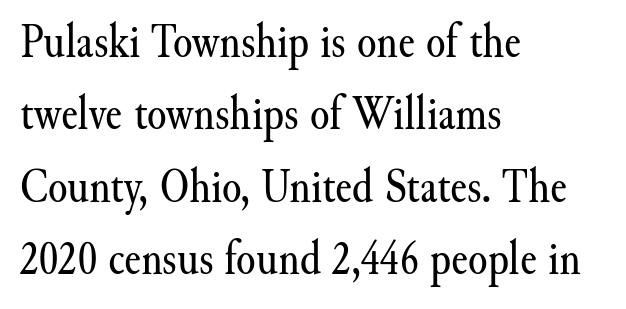
{"serif": "yes", "italic": "no", "bold": "no", "weight": "regular", "width": "normal", "stroke_contrast": "medium", "x_height": "small", "monospaced": "no", "underline": "no", "align": "left", "line_spacing": "normal", "line_spacing_ratio": 1.45, "letter_spacing": "normal", "letter_spacing_em": 0.0, "glyph_px": 50}
